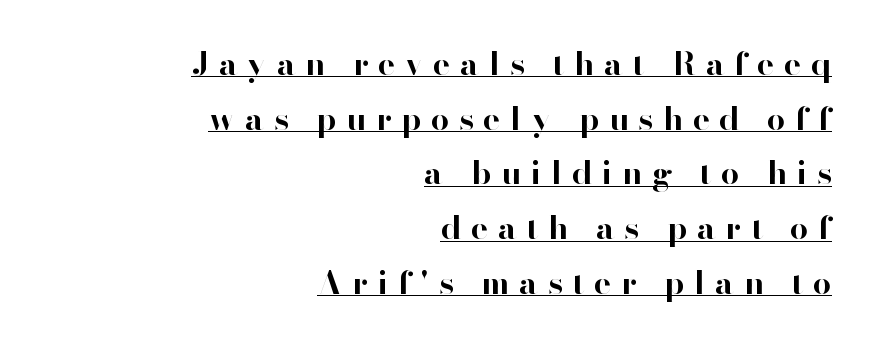
Q: Is the text bold? A: Yes.
Q: Is the text italic (slanted)? A: No, it is upright.
Q: Is the typeface a serif or a sans-serif typeface? A: Sans-serif.
Q: Is the text underlined? A: Yes.
Q: How is the paragraph aligned? A: Right-aligned.
Q: Is the spacing between letters normal or unusually wide? A: Unusually wide.
Q: Width (condensed, normal, or wide)? A: Normal.
Q: Stroke contrast? A: High.
Q: x-height? A: Small.
Q: Monospaced? A: No.
